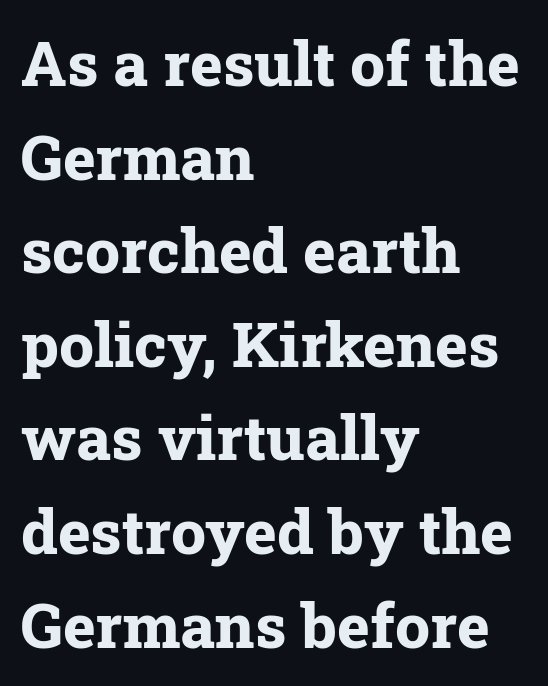
{"serif": "yes", "italic": "no", "bold": "yes", "weight": "bold", "width": "normal", "stroke_contrast": "low", "x_height": "medium", "monospaced": "no", "underline": "no", "align": "left", "line_spacing": "normal", "line_spacing_ratio": 1.51, "letter_spacing": "normal", "letter_spacing_em": 0.0, "glyph_px": 62}
